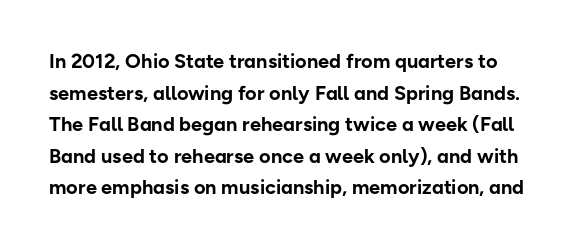
The image shows 20 px bold type, upright; set normal line spacing (1.58x), normal letter spacing, not underlined.
